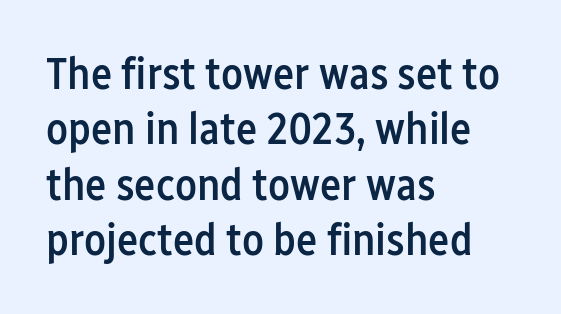
Q: Is the text bold? A: Semi-bold.
Q: Is the text italic (slanted)? A: No, it is upright.
Q: Is the typeface a serif or a sans-serif typeface? A: Sans-serif.
Q: Is the text underlined? A: No.
Q: How is the paragraph aligned? A: Left-aligned.
Q: Is the spacing between letters normal or unusually wide? A: Normal.
Q: Width (condensed, normal, or wide)? A: Condensed.
Q: Stroke contrast? A: Low.
Q: x-height? A: Medium.
Q: Monospaced? A: No.
